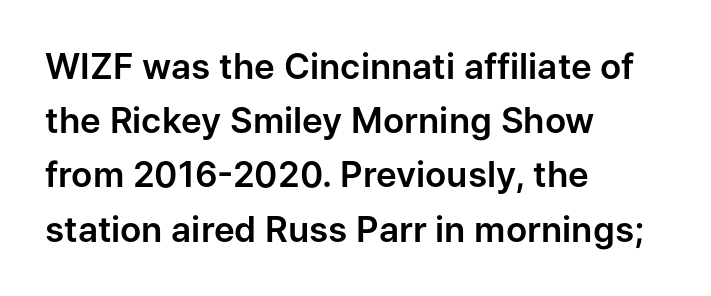
The image shows 35 px sans-serif type, upright; set left-aligned, normal line spacing (1.55x), normal letter spacing, not underlined; low stroke contrast and a medium x-height.
